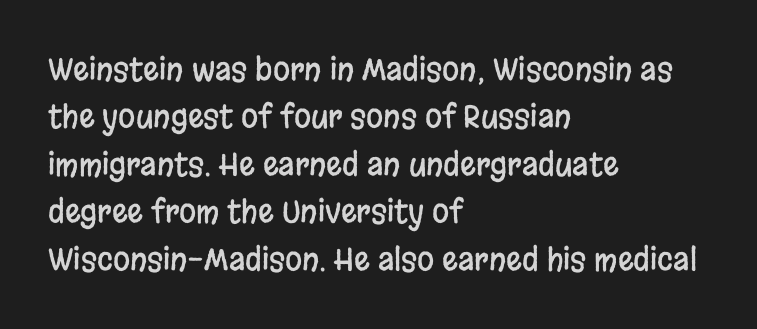
Q: Is the text italic (slanted)? A: No, it is upright.
Q: Is the typeface a serif or a sans-serif typeface? A: Sans-serif.
Q: Is the text underlined? A: No.
Q: How is the paragraph aligned? A: Left-aligned.
Q: Is the spacing between letters normal or unusually wide? A: Normal.
Q: Is the spacing between lines tight, normal or loose? A: Normal.
Q: Width (condensed, normal, or wide)? A: Condensed.
Q: Stroke contrast? A: Low.
Q: x-height? A: Large.
Q: Monospaced? A: No.
